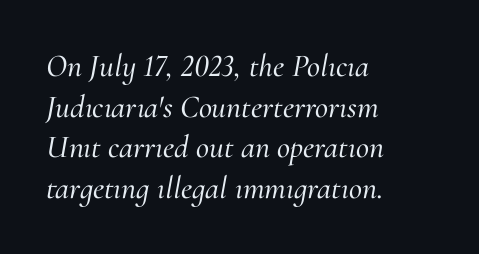
{"serif": "yes", "italic": "yes", "lean": "right", "slant_degrees": 10, "width": "normal", "stroke_contrast": "medium", "x_height": "small", "monospaced": "no", "underline": "no", "align": "left", "line_spacing": "normal", "line_spacing_ratio": 1.27, "letter_spacing": "normal", "letter_spacing_em": 0.0, "glyph_px": 32}
